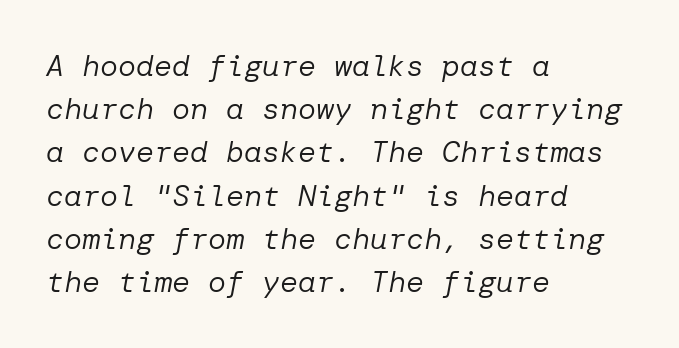
Leading matches the norm, producing a regular column. Any mark beneath the type? The region is blank. The type is set solid horizontally, with unmodified tracking. These glyphs show unthickened strokes, regular width or finer. Layout note: lines flush left.
